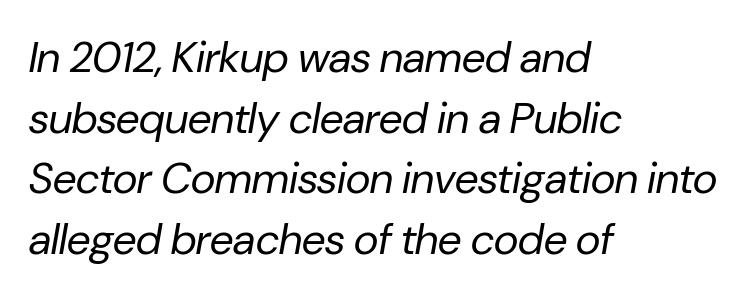
The image shows 43 px regular-weight type, italic (leaning right); set left-aligned, normal line spacing (1.41x), normal letter spacing, not underlined; low stroke contrast and a medium x-height.
